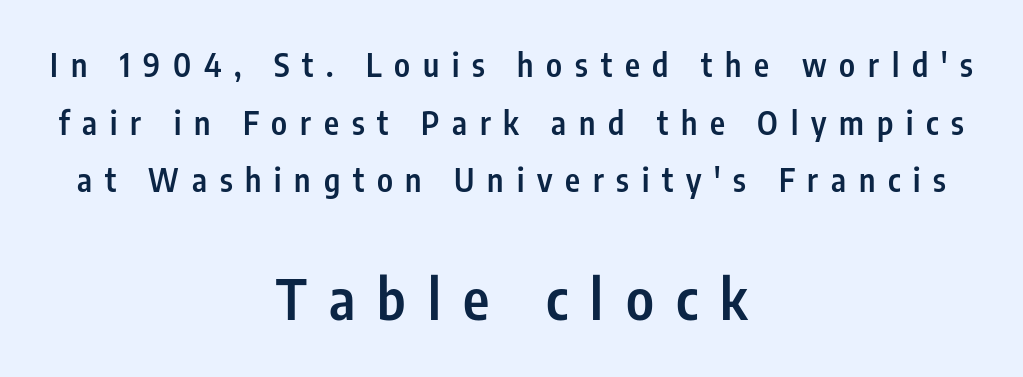
Teacher's note: observe the equal gaps on both sides — that is centered alignment. Is the type bold? Partly — it's a semibold, heavier than regular but not fully bold. Characters remain perfectly vertical along every line. Caption: upper text group reduced, lower text group enlarged.
